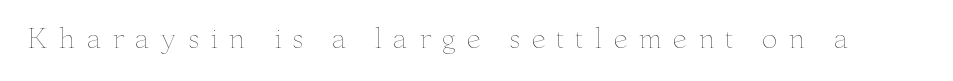
The rendering inserts visible extra space after every character. The characters are drawn with everyday or finer stroke widths. The type sits square on the baseline with zero lean. Anything drawn beneath the words? Only blank space.
